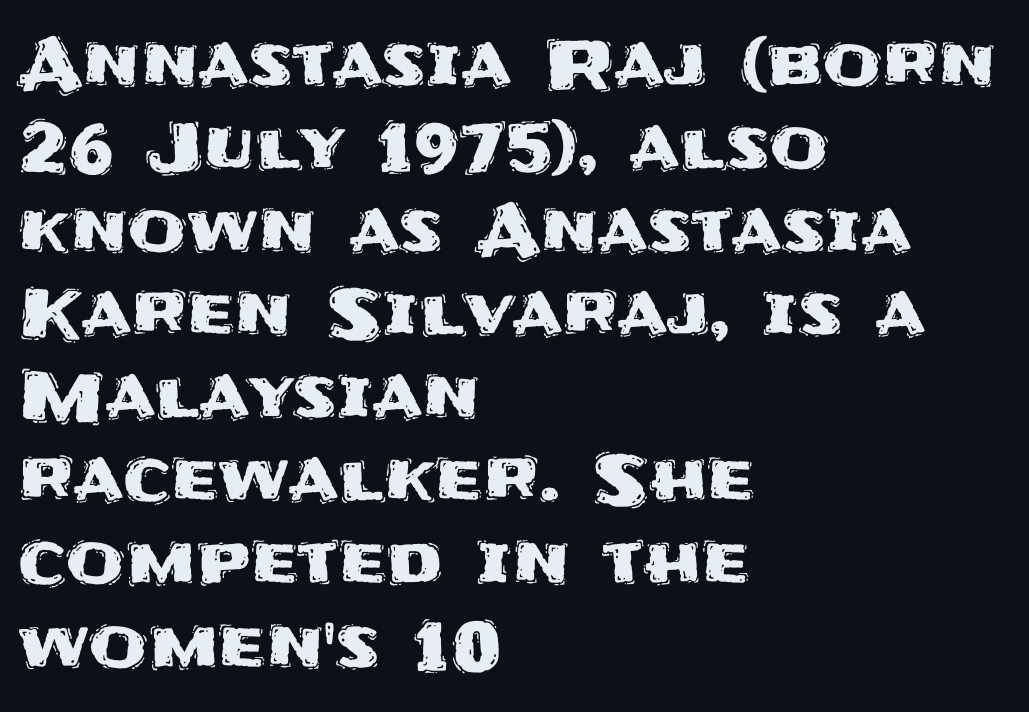
The image shows 67 px sans-serif type, upright; set left-aligned, line spacing 1.24x, normal letter spacing, not underlined; medium stroke contrast and a large x-height.
